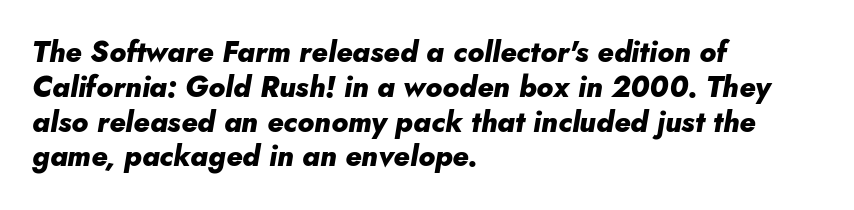
The foot of each line stays bare and open. These words are printed bold, with thick strokes throughout. An italicized treatment has been applied to the whole sample. Alignment: flush left. The passage shown is typed in a proportional face where columns would drift. These lines keep a tight, regular rhythm from letter to letter.
